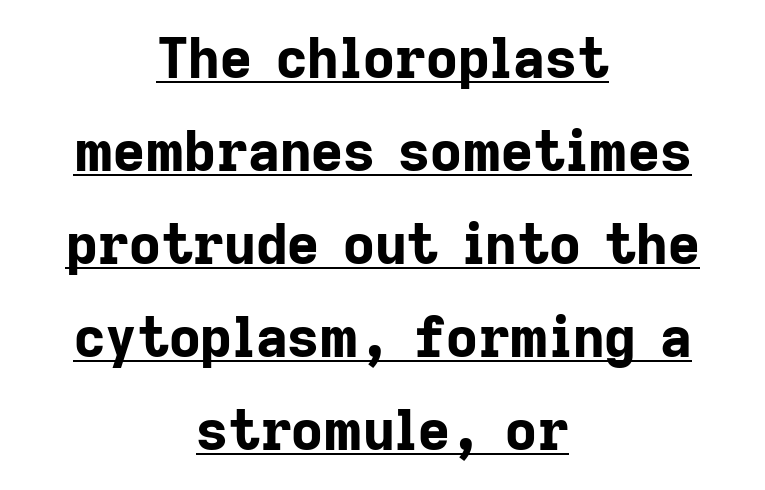
The passage shown is typed in a proportional face where columns would drift. Serif or sans? Sans — the stroke terminals are bare. Horizontal bands of white between lines are of average thickness. Vertical strokes here are truly vertical. Like a heading marked for emphasis, these lines bear an underscore.
